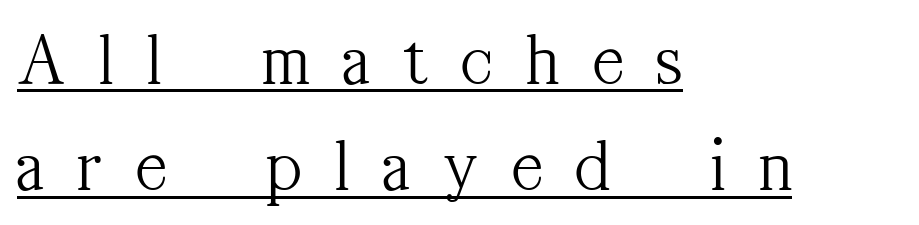
Loose tracking; the words dissolve into strings of separated letters. This sample uses an upright cut, with every glyph sitting square on the baseline. The space between consecutive lines is moderate. The rendering uses the underline text-decoration. A serif font was chosen for this passage. The strokes carry an ordinary text weight at most.
